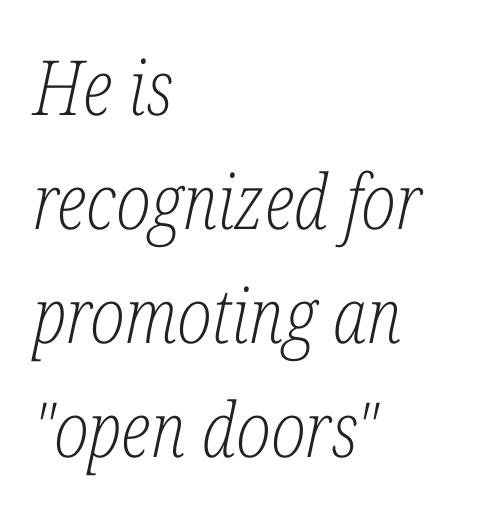
Q: Is the text bold? A: No.
Q: Is the text italic (slanted)? A: Yes, it leans right by about 12 degrees.
Q: Is the typeface a serif or a sans-serif typeface? A: Serif.
Q: Is the text underlined? A: No.
Q: How is the paragraph aligned? A: Left-aligned.
Q: Is the spacing between letters normal or unusually wide? A: Normal.
Q: Is the spacing between lines tight, normal or loose? A: Normal.
Q: Width (condensed, normal, or wide)? A: Condensed.
Q: Stroke contrast? A: Low.
Q: x-height? A: Medium.
Q: Monospaced? A: No.
